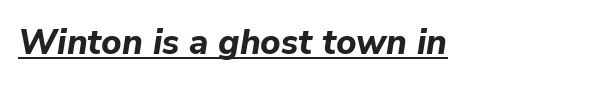
The whole block is typeset with a tilt. Tracking value appears to be zero — textbook default spacing. Character widths vary here, with narrow letters taking less room than wide ones. Underlining? Definitely there.
